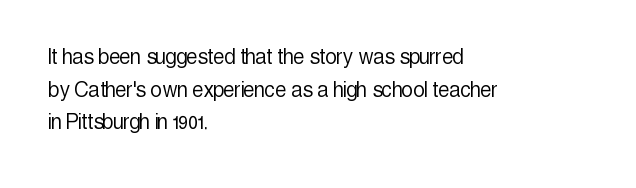
Q: Is the text bold? A: No.
Q: Is the text italic (slanted)? A: No, it is upright.
Q: Is the text underlined? A: No.
Q: How is the paragraph aligned? A: Left-aligned.
Q: Is the spacing between letters normal or unusually wide? A: Normal.
Q: Is the spacing between lines tight, normal or loose? A: Normal.
